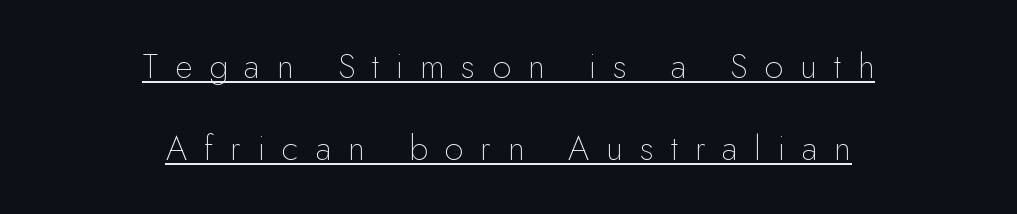
Think of a printed novel: that variable character pitch is what you see here. The rendering shows plain stroke endings on the letterforms — a sans-serif design. Whoever set this chose breathing room over compactness in the vertical rhythm. What decoration does the sample have? An underline. The setting favours the middle, as headings and verse often do. Caption: expanded tracking, letters set apart.
